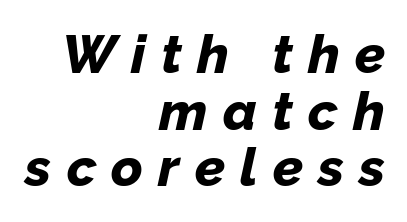
{"italic": "yes", "lean": "right", "slant_degrees": 12, "bold": "yes", "weight": "bold", "width": "normal", "stroke_contrast": "low", "x_height": "medium", "monospaced": "no", "underline": "no", "align": "right", "line_spacing": "tight", "line_spacing_ratio": 1.05, "letter_spacing": "wide", "letter_spacing_em": 0.28, "glyph_px": 54}
